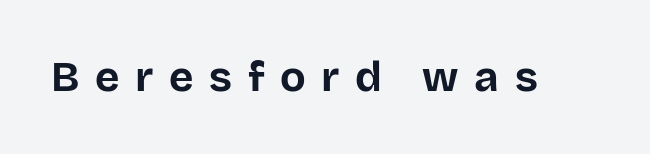
Q: Is the text bold? A: Yes.
Q: Is the text italic (slanted)? A: No, it is upright.
Q: Is the typeface a serif or a sans-serif typeface? A: Sans-serif.
Q: Is the text underlined? A: No.
Q: Is the spacing between letters normal or unusually wide? A: Unusually wide.
Q: Width (condensed, normal, or wide)? A: Normal.
Q: Stroke contrast? A: Low.
Q: x-height? A: Large.
Q: Monospaced? A: No.
